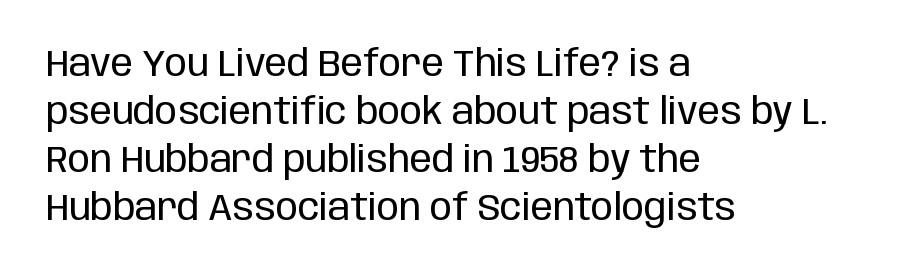
The typesetting does not lean heavy: it is not bold. Spacing verdict: proportional, widths tailored to each character. There is no visible air inserted between adjacent glyphs. Which margin do the lines hug? The left one — the right edge is uneven.
